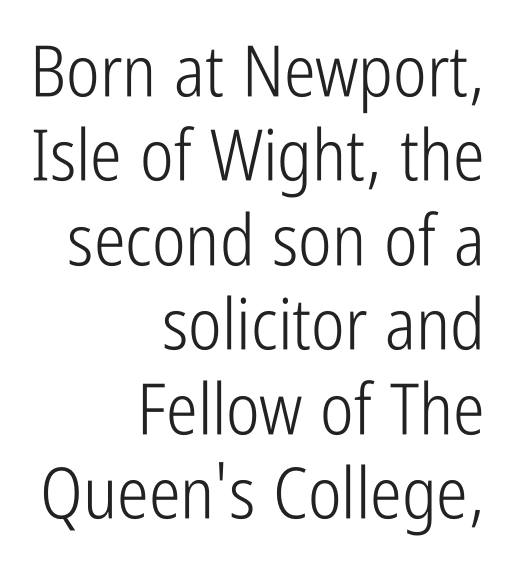
{"serif": "no", "italic": "no", "bold": "no", "weight": "light", "width": "condensed", "stroke_contrast": "low", "x_height": "medium", "monospaced": "no", "underline": "no", "align": "right", "line_spacing_ratio": 1.19, "letter_spacing": "normal", "letter_spacing_em": 0.0, "glyph_px": 71}
